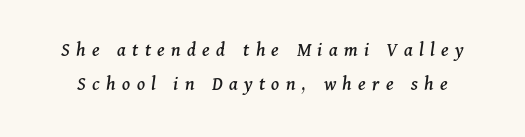
Q: Is the text italic (slanted)? A: Yes, it leans right by about 11 degrees.
Q: Is the text underlined? A: No.
Q: Is the spacing between letters normal or unusually wide? A: Unusually wide.
